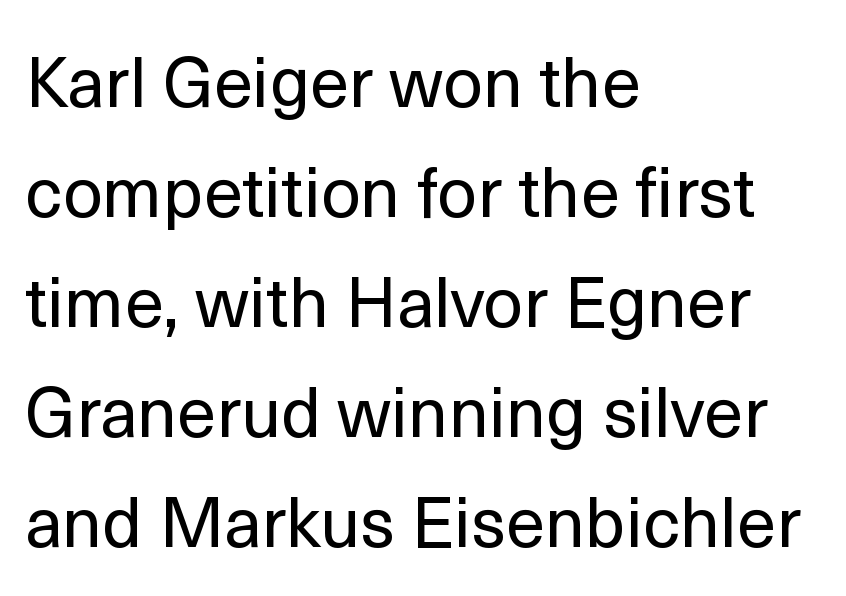
The image shows 70 px regular-weight sans-serif type, upright; set left-aligned, normal line spacing (1.57x), normal letter spacing, not underlined; a medium x-height.
